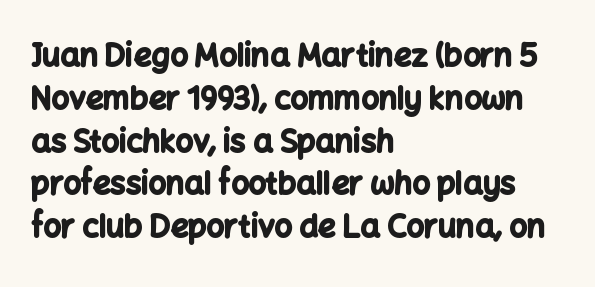
The image shows 31 px bold sans-serif type, upright; set left-aligned, normal line spacing (1.38x), normal letter spacing, not underlined; low stroke contrast and a medium x-height.
